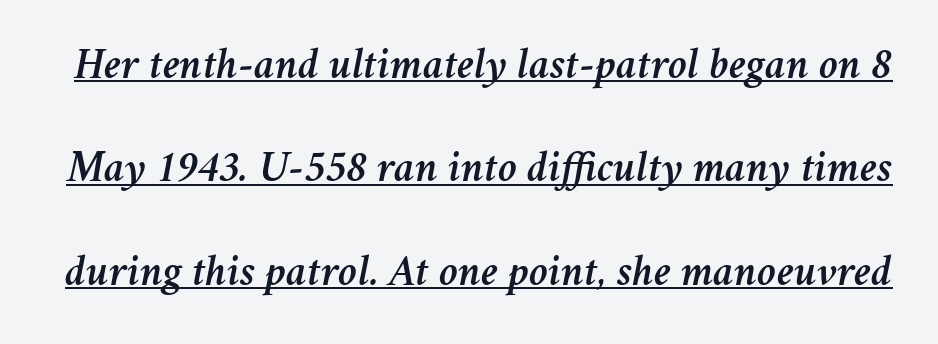
The face used here is proportionally spaced, like ordinary book or web type. The typography opts for an oblique posture over an upright one. A typesetter would call this leading open, well beyond the default. Students, note that the glyphs here touch the page at normal intervals.
